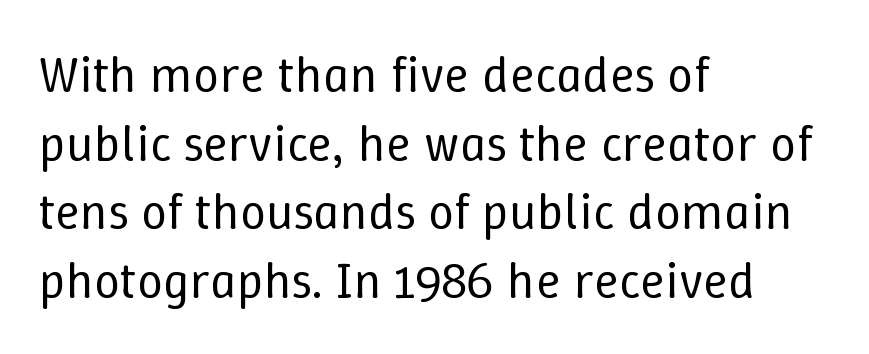
{"italic": "no", "bold": "no", "weight": "regular", "width": "normal", "stroke_contrast": "low", "x_height": "medium", "monospaced": "no", "underline": "no", "align": "left", "line_spacing": "normal", "line_spacing_ratio": 1.32, "letter_spacing": "normal", "letter_spacing_em": 0.0, "glyph_px": 52}
